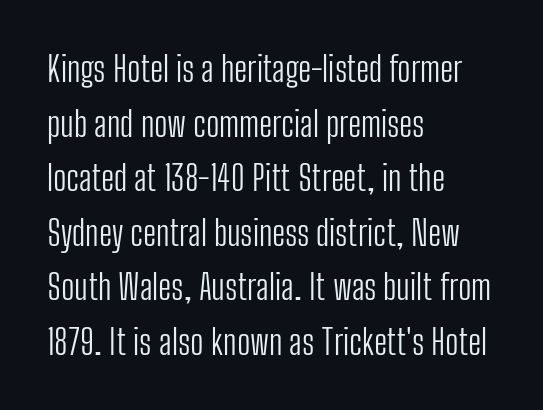
{"serif": "no", "italic": "no", "bold": "no", "weight": "light", "width": "condensed", "stroke_contrast": "low", "x_height": "medium", "monospaced": "no", "underline": "no", "align": "left", "line_spacing": "normal", "line_spacing_ratio": 1.56, "letter_spacing": "normal", "letter_spacing_em": 0.0, "glyph_px": 35}
